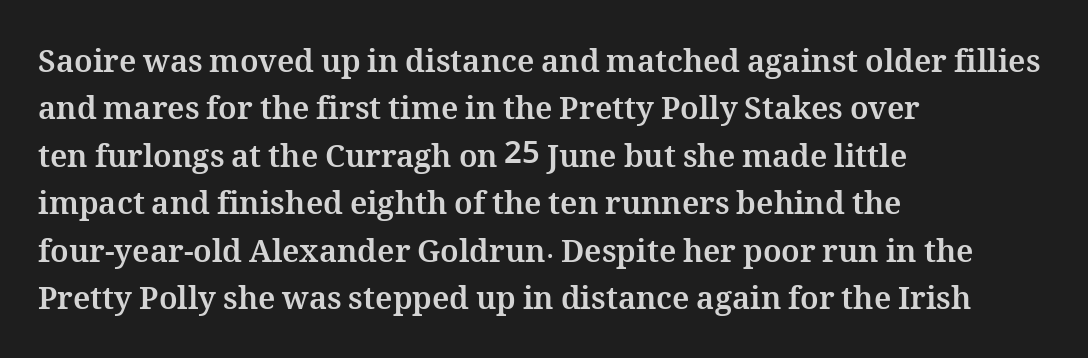
Q: Is the text bold? A: Yes.
Q: Is the text italic (slanted)? A: No, it is upright.
Q: Is the text underlined? A: No.
Q: How is the paragraph aligned? A: Left-aligned.
Q: Is the spacing between letters normal or unusually wide? A: Normal.
Q: Is the spacing between lines tight, normal or loose? A: Normal.
Q: Width (condensed, normal, or wide)? A: Normal.
Q: Stroke contrast? A: Medium.
Q: x-height? A: Medium.
Q: Monospaced? A: No.
